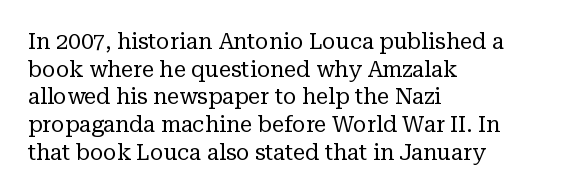
The typeface has the unassuming heft of standard copy or less. Vertical strokes here are truly vertical. A clean baseline with only descenders dipping below it. Default kerning and tracking; the words read as compact shapes.
